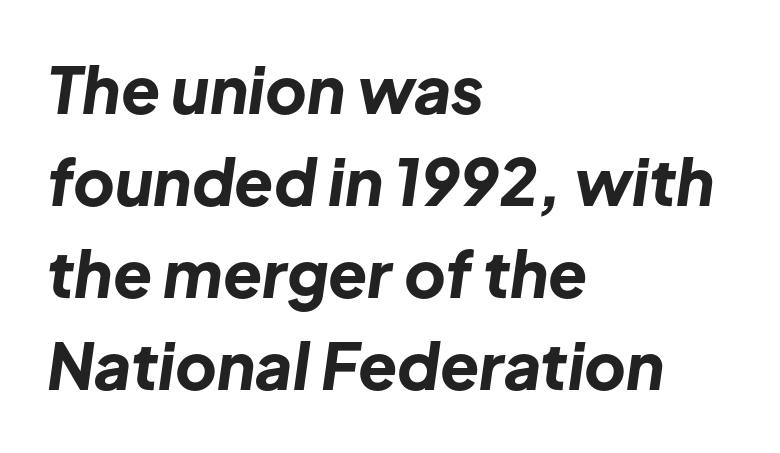
The image shows 64 px bold type, italic (leaning right); set left-aligned, normal line spacing (1.44x), normal letter spacing, not underlined; low stroke contrast and a medium x-height.
